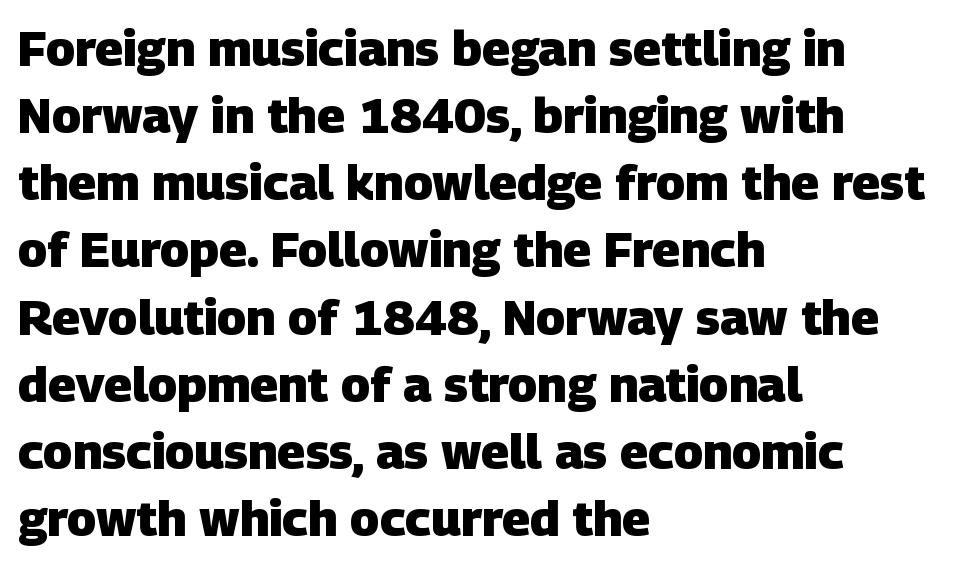
Quick note: underline off. Which margin do the lines hug? The left one — the right edge is uneven. Think of a printed novel: that variable character pitch is what you see here. The rendering keeps characters at their native spacing. Look at the stroke-to-counter ratio: heavy, a bold. These lines are composed in type without serifs.
